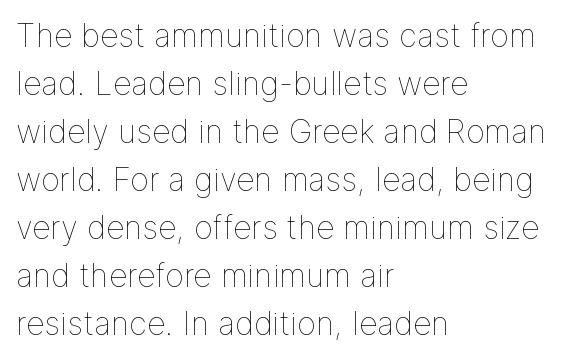
Q: Is the text bold? A: No.
Q: Is the text italic (slanted)? A: No, it is upright.
Q: Is the text underlined? A: No.
Q: How is the paragraph aligned? A: Left-aligned.
Q: Is the spacing between letters normal or unusually wide? A: Normal.
Q: Is the spacing between lines tight, normal or loose? A: Normal.
Q: Width (condensed, normal, or wide)? A: Normal.
Q: Stroke contrast? A: Low.
Q: x-height? A: Medium.
Q: Monospaced? A: No.
